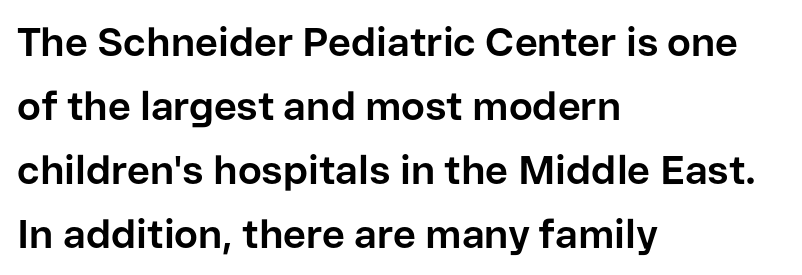
The image shows 40 px bold sans-serif type, upright; set left-aligned, normal line spacing (1.6x), normal letter spacing, not underlined; low stroke contrast and a medium x-height.
